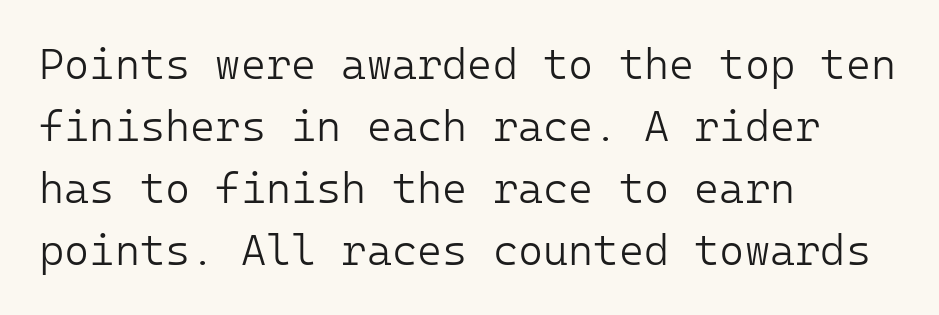
A bare baseline throughout the passage. Is this a sans? Yes — the strokes have no serifs. In CSS terms this would be text-align: left. The type is set solid horizontally, with unmodified tracking. Counters stay open thanks to moderate or lighter strokes. Successive baselines arrive at the customary interval.
